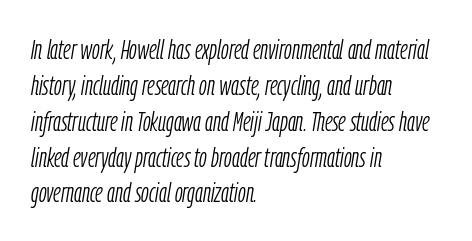
{"italic": "yes", "lean": "right", "slant_degrees": 9, "bold": "no", "weight": "light", "width": "condensed", "stroke_contrast": "low", "x_height": "medium", "monospaced": "no", "underline": "no", "align": "left", "line_spacing": "normal", "line_spacing_ratio": 1.28, "letter_spacing": "normal", "letter_spacing_em": 0.0, "glyph_px": 28}
